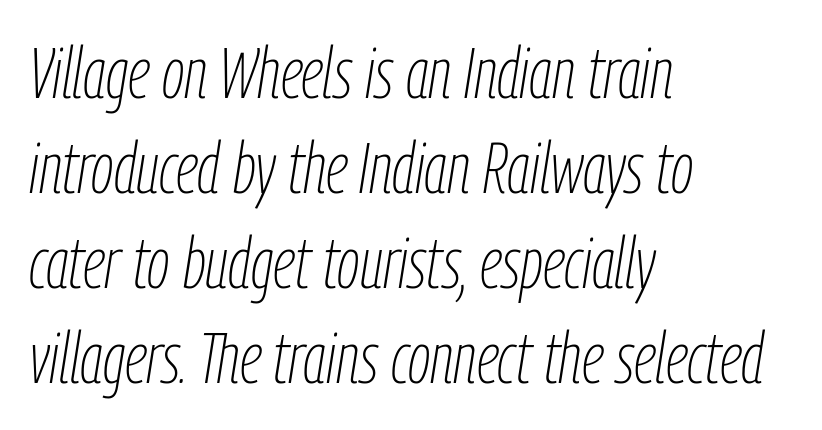
{"italic": "yes", "lean": "right", "slant_degrees": 9, "bold": "no", "weight": "thin", "width": "condensed", "stroke_contrast": "low", "x_height": "medium", "monospaced": "no", "underline": "no", "align": "left", "line_spacing": "normal", "line_spacing_ratio": 1.34, "letter_spacing": "normal", "letter_spacing_em": 0.0, "glyph_px": 71}
